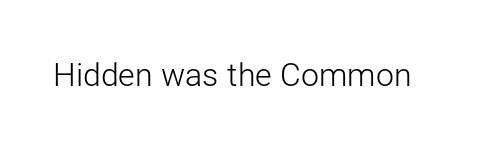
The image shows 32 px light sans-serif type, upright; set normal letter spacing, not underlined; low stroke contrast and a medium x-height.
